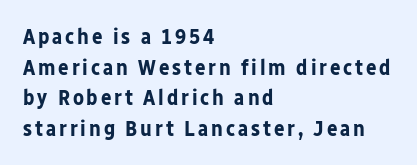
The image shows 22 px bold type, upright; set left-aligned, normal line spacing (1.39x), not underlined.
